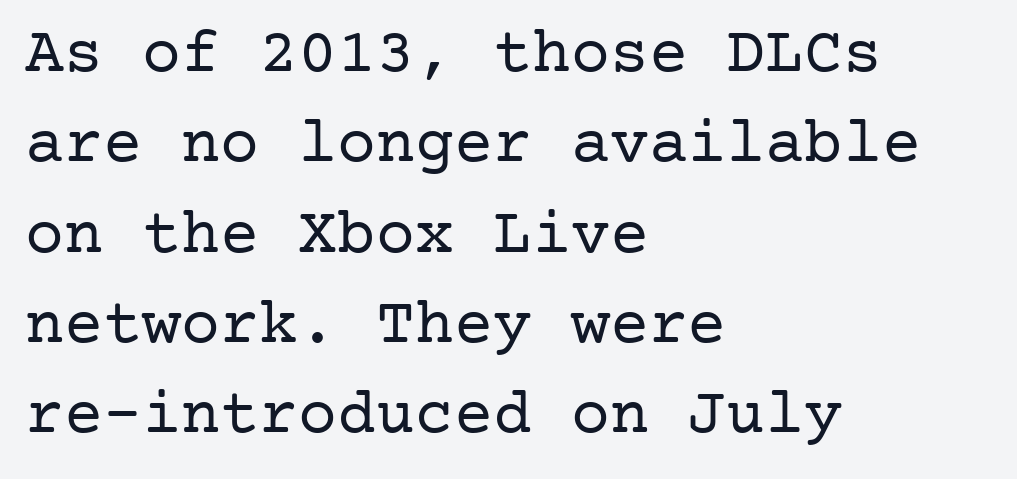
The image shows 65 px regular-weight serif type, upright; set left-aligned, normal line spacing (1.39x), normal letter spacing, not underlined; low stroke contrast and a medium x-height.
